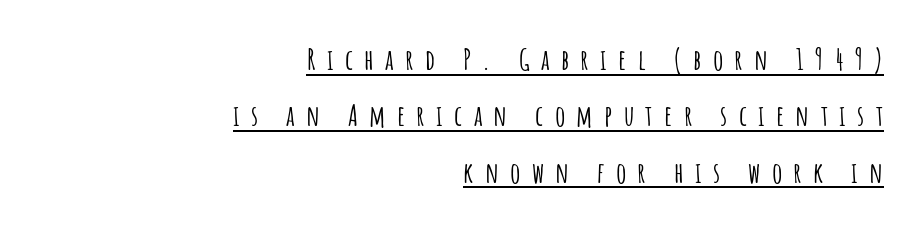
The image shows 29 px condensed sans-serif type, upright; set right-aligned, loose line spacing (1.94x), unusually wide letter spacing (+0.39 em), underlined; low stroke contrast and a large x-height.
